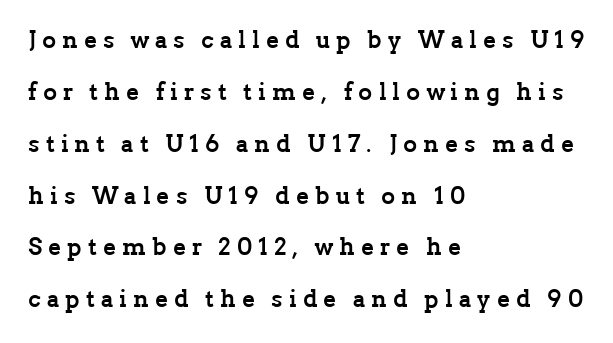
Q: Is the text bold? A: Yes.
Q: Is the text italic (slanted)? A: No, it is upright.
Q: Is the text underlined? A: No.
Q: How is the paragraph aligned? A: Left-aligned.
Q: Is the spacing between letters normal or unusually wide? A: Unusually wide.
Q: Is the spacing between lines tight, normal or loose? A: Loose.
